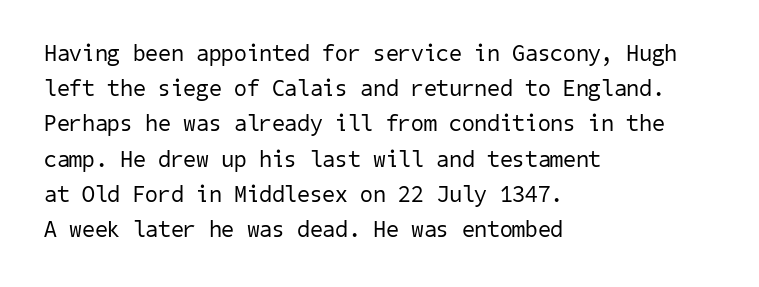
Q: Is the text bold? A: No.
Q: Is the text underlined? A: No.
Q: How is the paragraph aligned? A: Left-aligned.
Q: Is the spacing between letters normal or unusually wide? A: Normal.
Q: Is the spacing between lines tight, normal or loose? A: Normal.
